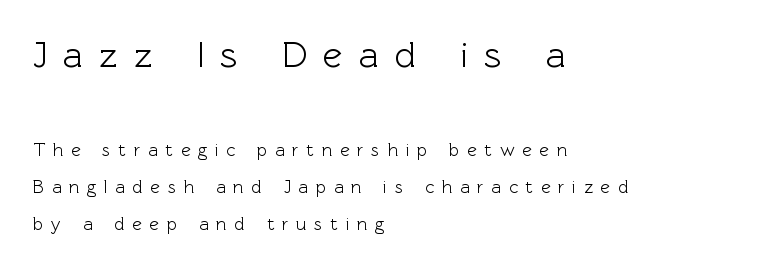
{"serif": "no", "italic": "no", "width": "normal", "x_height": "medium", "monospaced": "no", "underline": "no", "align": "left", "line_spacing": "loose", "line_spacing_ratio": 2.06, "letter_spacing": "wide", "letter_spacing_em": 0.43, "larger_block": "first", "size_ratio": 2.06, "glyph_px": 37}
